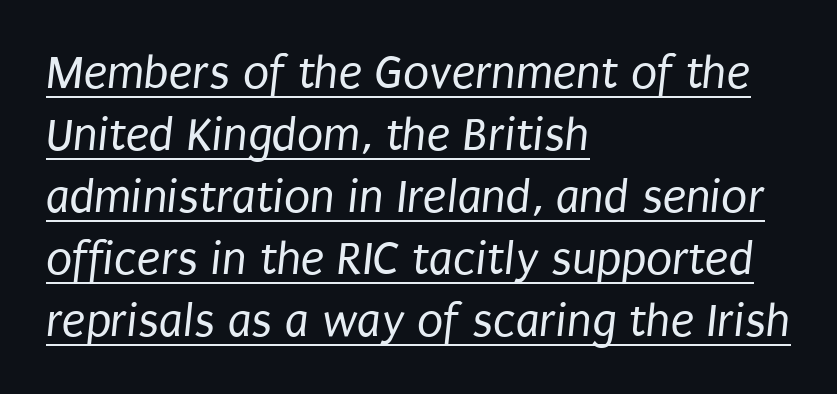
Stroke terminals: plain, sans-serif. This rendering features underlined lettering. Leftover space on each line is placed entirely after the last word. A quiet, ordinary-to-light weight characterises the typeface. Short note: letters normally spaced.
